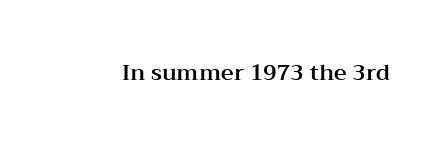
{"italic": "no", "underline": "no", "letter_spacing": "normal", "letter_spacing_em": 0.0, "glyph_px": 22}
